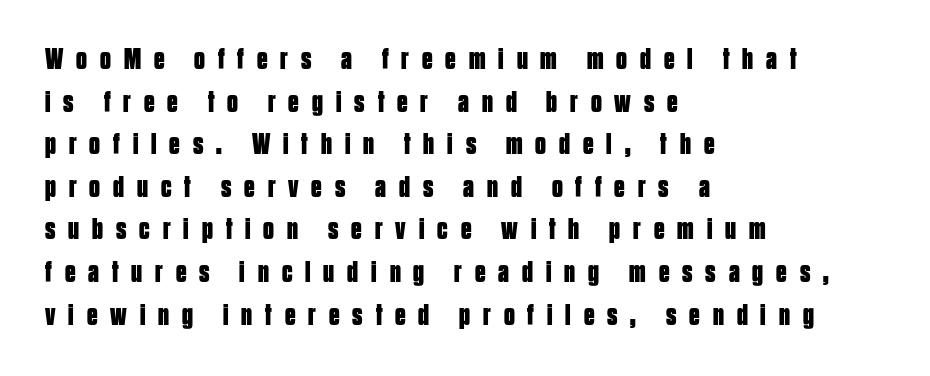
Each row of text sits above clean, open space. Nope, not italic — everything's standing straight. The rendering uses a moderate line-height, typical for paragraphs. You can tell from the bare stems that sans-serif type was used.
